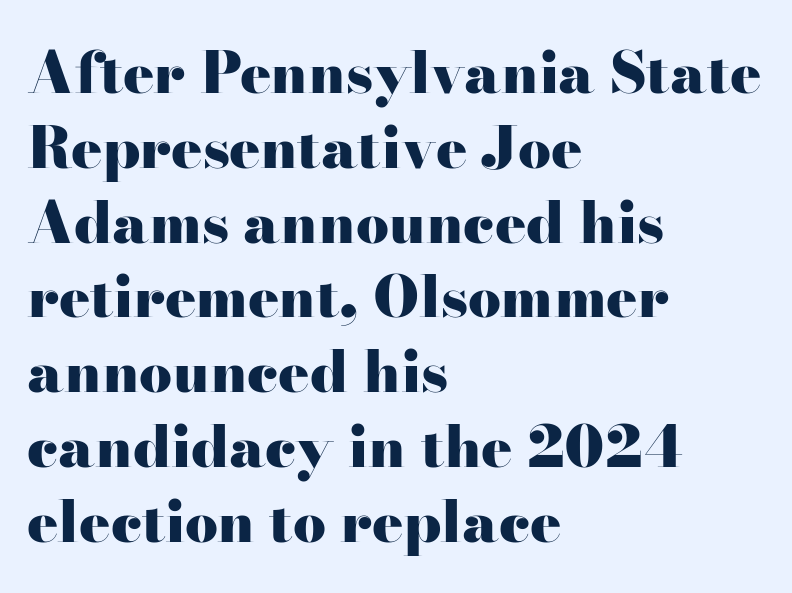
The image shows 58 px heavy, wide serif type, upright; set left-aligned, normal line spacing (1.29x), normal letter spacing, not underlined; high stroke contrast and a small x-height.
